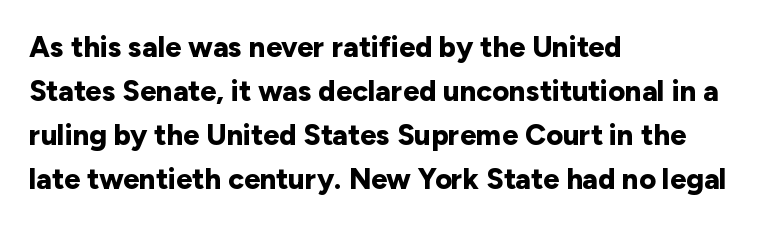
The image shows 29 px bold sans-serif type, upright; set left-aligned, normal line spacing (1.52x), normal letter spacing, not underlined; low stroke contrast and a medium x-height.
